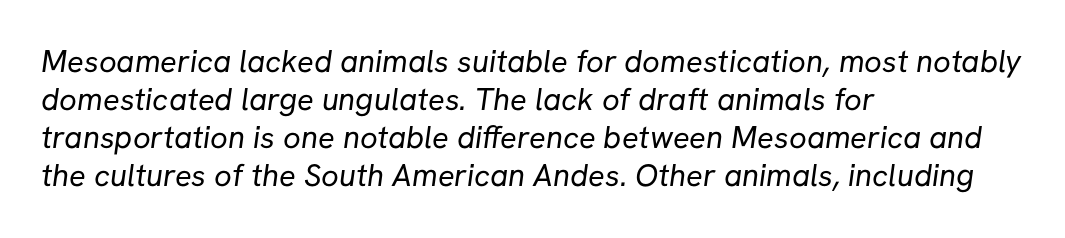
{"serif": "no", "bold": "no", "weight": "regular", "width": "normal", "stroke_contrast": "low", "x_height": "medium", "monospaced": "no", "underline": "no", "align": "left", "line_spacing_ratio": 1.23, "letter_spacing": "normal", "letter_spacing_em": 0.0, "glyph_px": 31}
